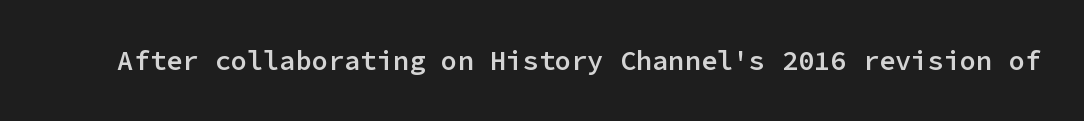
{"italic": "no", "bold": "semi", "underline": "no", "letter_spacing": "normal", "letter_spacing_em": 0.0, "glyph_px": 27}
